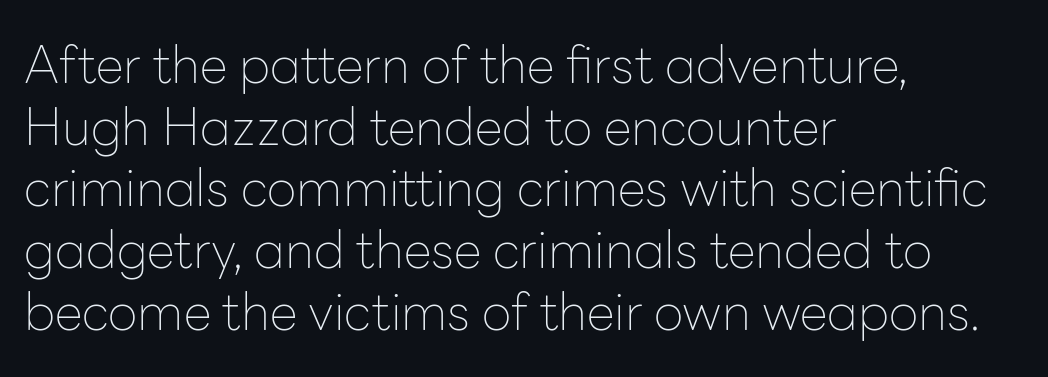
The image shows 51 px thin sans-serif type, upright; set left-aligned, line spacing 1.21x, normal letter spacing, not underlined; low stroke contrast and a medium x-height.
